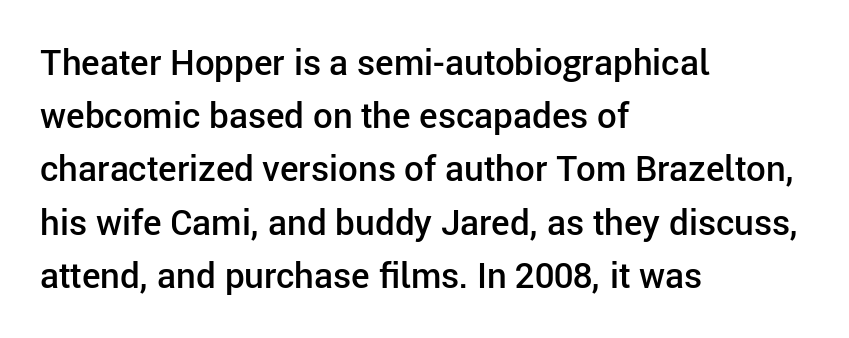
{"serif": "no", "italic": "no", "bold": "semi", "weight": "semibold", "width": "normal", "stroke_contrast": "low", "x_height": "medium", "monospaced": "no", "underline": "no", "align": "left", "line_spacing": "normal", "line_spacing_ratio": 1.52, "letter_spacing": "normal", "letter_spacing_em": 0.0, "glyph_px": 35}
